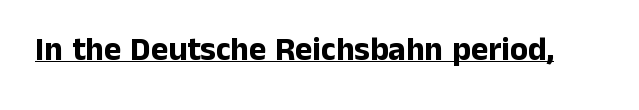
The image shows 33 px bold sans-serif type, upright; set normal letter spacing, underlined; low stroke contrast and a medium x-height.
